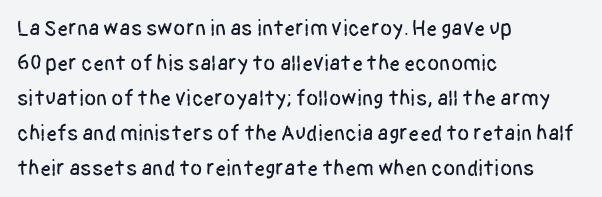
The image shows 22 px text type, upright; set left-aligned, normal line spacing (1.59x), normal letter spacing, not underlined.
